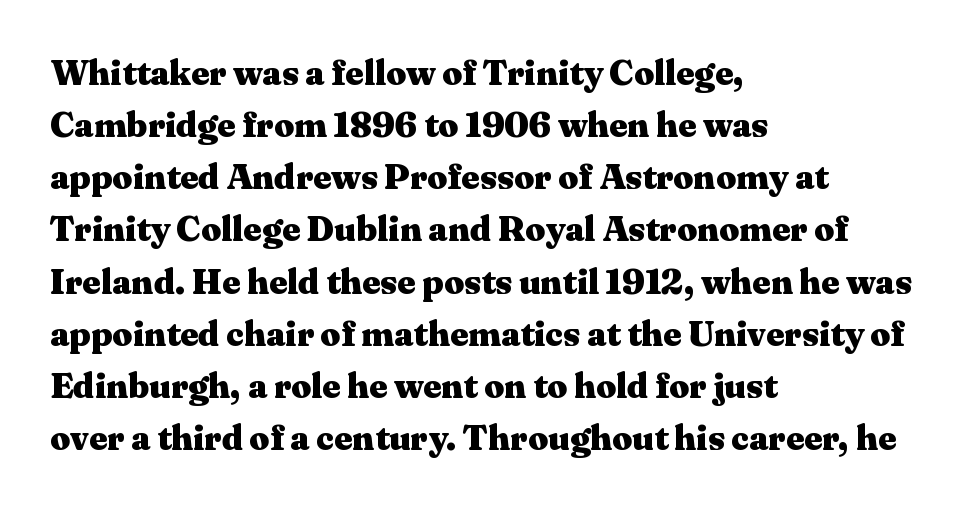
The image shows 35 px heavy, wide serif type, upright; set left-aligned, normal line spacing (1.49x), normal letter spacing, not underlined; medium stroke contrast and a medium x-height.
